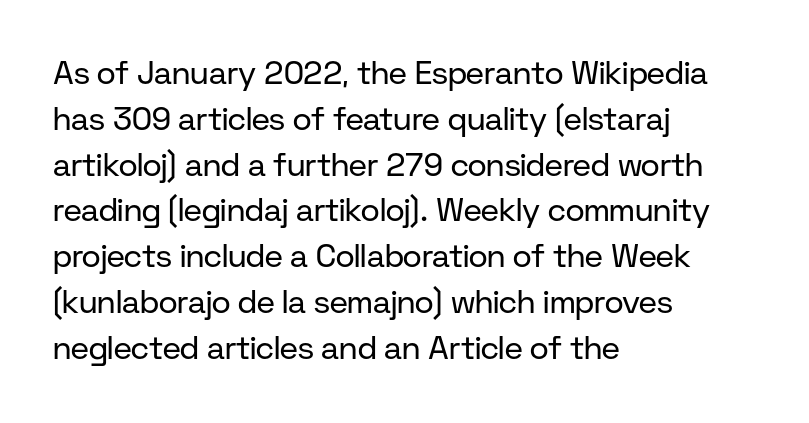
The image shows 32 px regular-weight sans-serif type, upright; set left-aligned, normal line spacing (1.43x), normal letter spacing, not underlined; low stroke contrast and a medium x-height.
